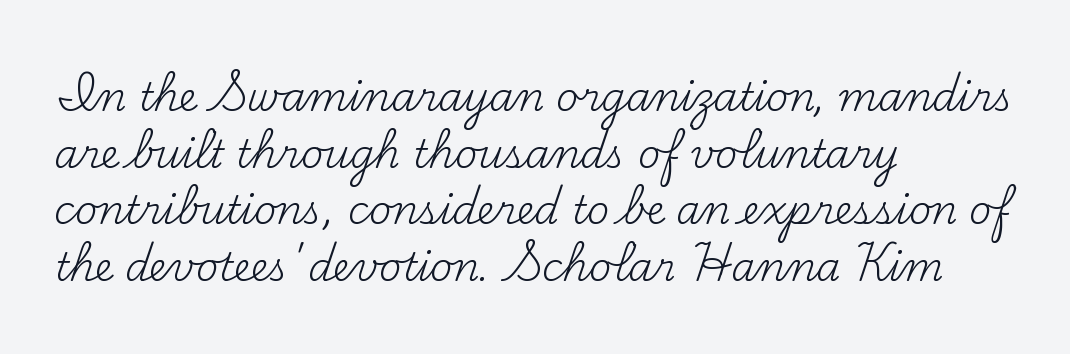
The image shows 39 px regular-weight serif type; set left-aligned, normal line spacing (1.45x), normal letter spacing, not underlined; medium stroke contrast and a small x-height.
